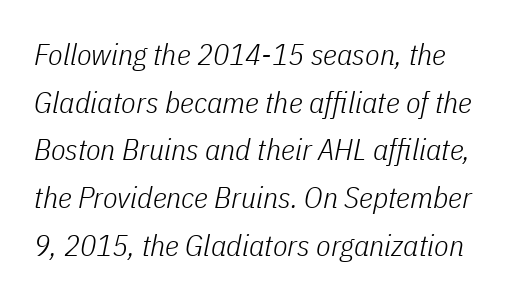
{"italic": "yes", "lean": "right", "slant_degrees": 11, "bold": "no", "weight": "light", "width": "condensed", "stroke_contrast": "low", "x_height": "medium", "monospaced": "no", "underline": "no", "align": "left", "line_spacing": "normal", "line_spacing_ratio": 1.59, "letter_spacing": "normal", "letter_spacing_em": 0.0, "glyph_px": 30}
